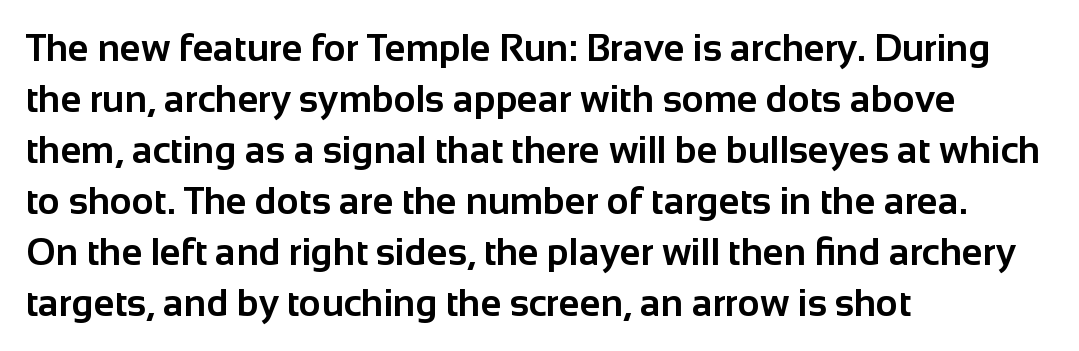
{"serif": "no", "italic": "no", "bold": "yes", "weight": "bold", "width": "normal", "stroke_contrast": "low", "x_height": "medium", "monospaced": "no", "underline": "no", "align": "left", "line_spacing": "normal", "line_spacing_ratio": 1.34, "letter_spacing": "normal", "letter_spacing_em": 0.0, "glyph_px": 38}
